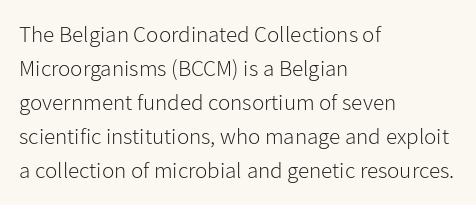
The image shows 23 px text type, upright; set left-aligned, normal line spacing (1.48x), normal letter spacing, not underlined.
